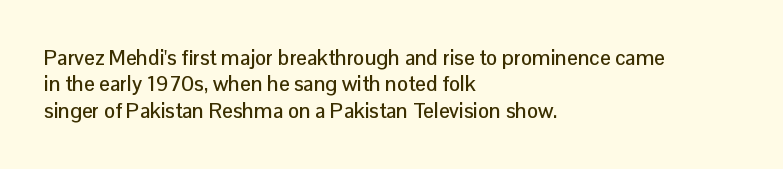
{"italic": "no", "underline": "no", "align": "left", "line_spacing": "normal", "line_spacing_ratio": 1.26, "letter_spacing": "normal", "letter_spacing_em": 0.0, "glyph_px": 21}
